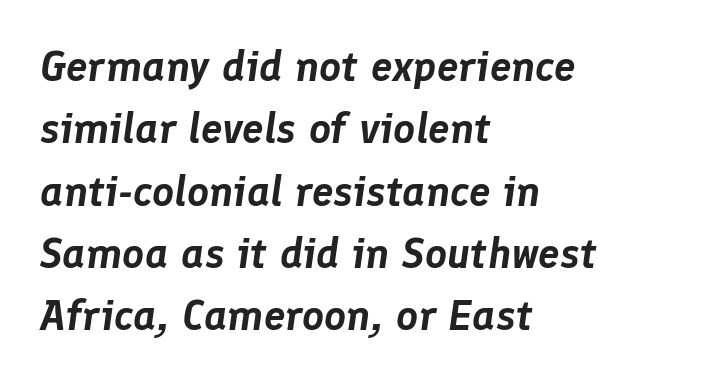
{"italic": "yes", "lean": "right", "slant_degrees": 8, "width": "normal", "stroke_contrast": "low", "x_height": "medium", "monospaced": "no", "underline": "no", "align": "left", "line_spacing": "normal", "line_spacing_ratio": 1.45, "letter_spacing": "normal", "letter_spacing_em": 0.0, "glyph_px": 43}
